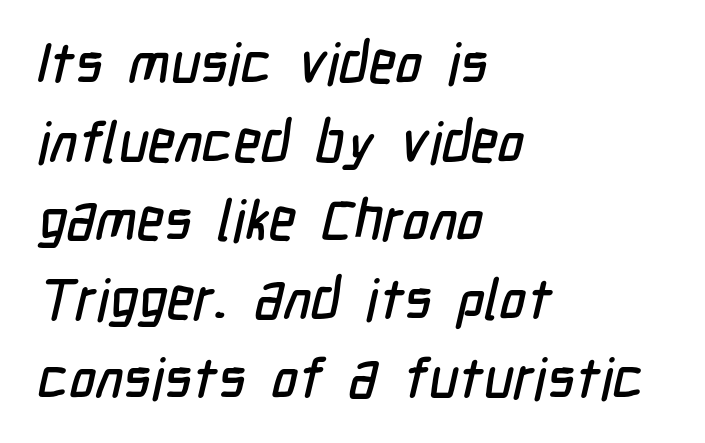
Q: Is the typeface a serif or a sans-serif typeface? A: Sans-serif.
Q: Is the text underlined? A: No.
Q: How is the paragraph aligned? A: Left-aligned.
Q: Is the spacing between letters normal or unusually wide? A: Normal.
Q: Is the spacing between lines tight, normal or loose? A: Normal.
Q: Width (condensed, normal, or wide)? A: Condensed.
Q: Stroke contrast? A: Low.
Q: x-height? A: Medium.
Q: Monospaced? A: No.
